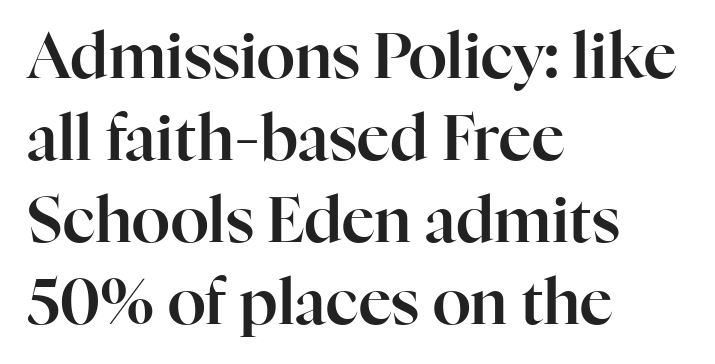
{"serif": "yes", "italic": "no", "width": "normal", "stroke_contrast": "high", "x_height": "medium", "monospaced": "no", "underline": "no", "align": "left", "line_spacing": "normal", "line_spacing_ratio": 1.3, "letter_spacing": "normal", "letter_spacing_em": 0.0, "glyph_px": 63}
